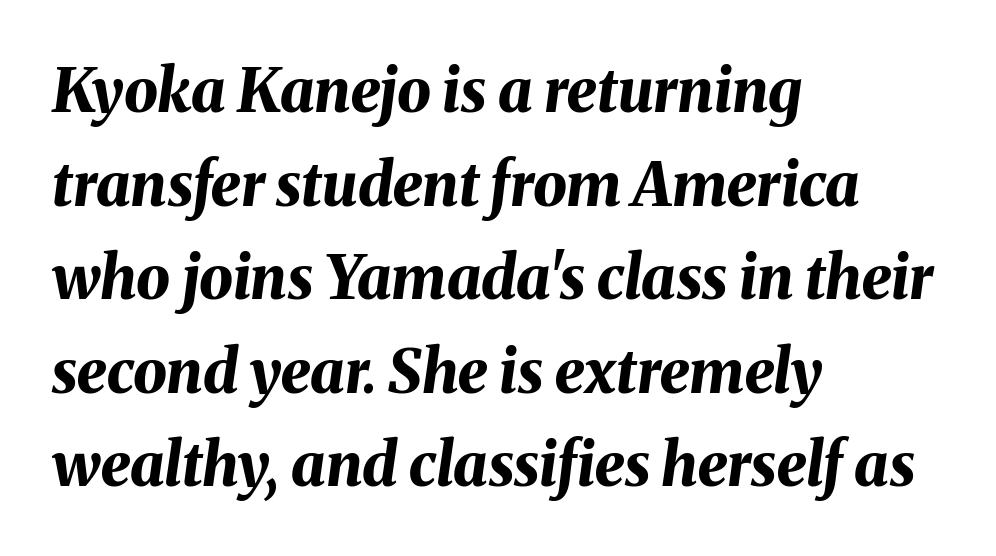
{"italic": "yes", "lean": "right", "slant_degrees": 8, "bold": "yes", "weight": "bold", "width": "normal", "stroke_contrast": "medium", "x_height": "medium", "monospaced": "no", "underline": "no", "align": "left", "line_spacing": "normal", "line_spacing_ratio": 1.56, "letter_spacing": "normal", "letter_spacing_em": 0.0, "glyph_px": 60}
